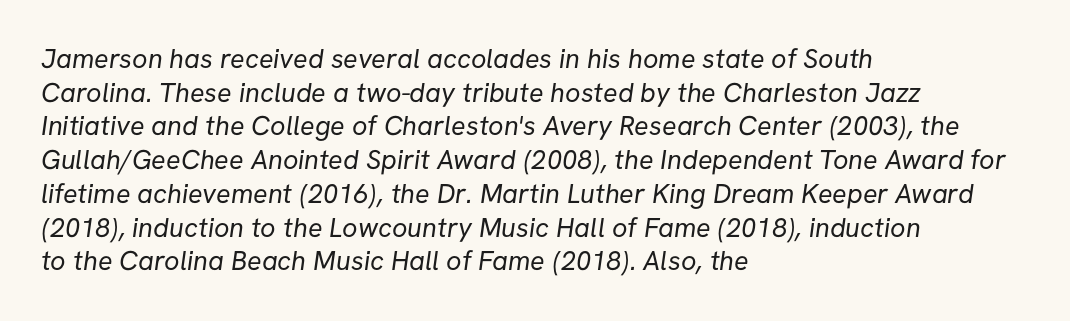
{"bold": "no", "underline": "no", "align": "left", "line_spacing": "normal", "line_spacing_ratio": 1.25, "letter_spacing": "normal", "letter_spacing_em": 0.0, "glyph_px": 27}
